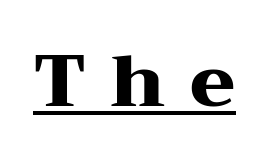
{"serif": "yes", "italic": "no", "bold": "yes", "weight": "heavy", "width": "wide", "stroke_contrast": "medium", "x_height": "medium", "monospaced": "no", "underline": "yes", "letter_spacing": "wide", "letter_spacing_em": 0.34, "glyph_px": 73}
